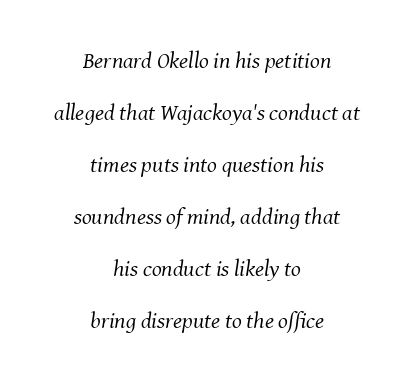
The image shows 23 px text type, italic (leaning right); set centered, loose line spacing (2.26x), normal letter spacing, not underlined.
